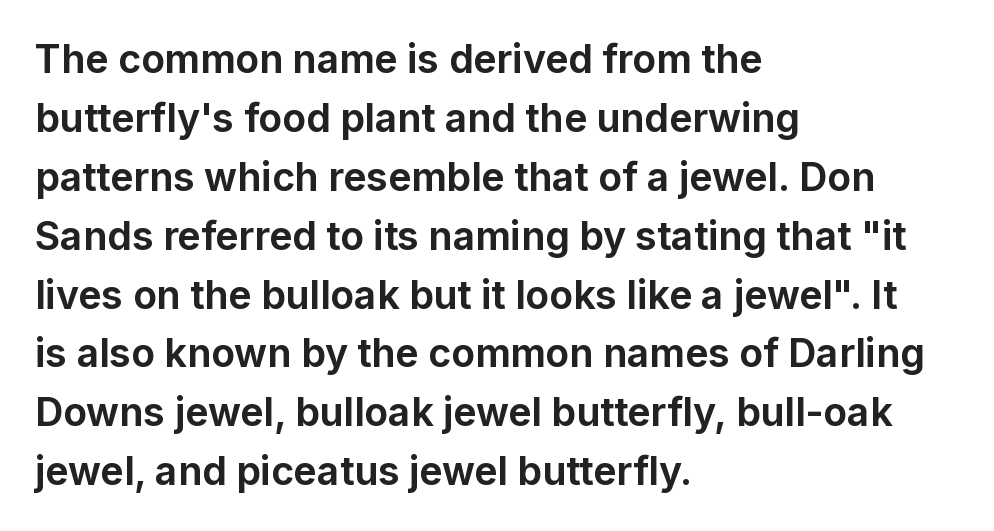
Q: Is the text bold? A: Yes.
Q: Is the text italic (slanted)? A: No, it is upright.
Q: Is the typeface a serif or a sans-serif typeface? A: Sans-serif.
Q: Is the text underlined? A: No.
Q: How is the paragraph aligned? A: Left-aligned.
Q: Is the spacing between letters normal or unusually wide? A: Normal.
Q: Is the spacing between lines tight, normal or loose? A: Normal.
Q: Width (condensed, normal, or wide)? A: Normal.
Q: Stroke contrast? A: Low.
Q: x-height? A: Medium.
Q: Monospaced? A: No.
